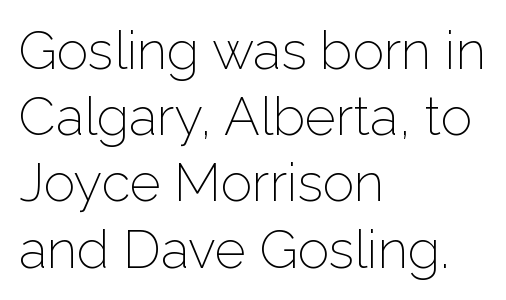
Unbolded letterforms with no extra heft. Designer's note — italics off, roman on. Honestly, there is no underline to notice here at all. If you drew a ruler down the left edge, every line would touch it.
